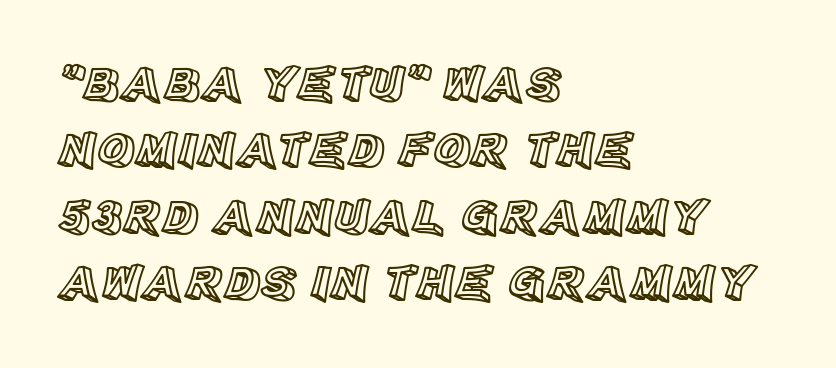
Type without underlining. Teacher's note: observe the even left margin — that is flush-left alignment. Default kerning and tracking; the words read as compact shapes. What's the leading like? Ordinary, nothing unusual. The letters advance in unequal steps, a hallmark of proportional type.
